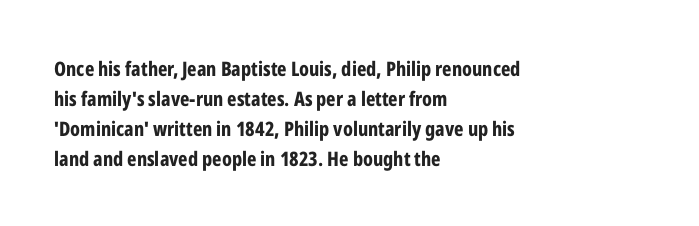
Alignment: flush left. Tall strokes in this sample are plumb rather than angled. Successive baselines arrive at the customary interval. The rendering uses a bold face; every stroke is thick and dark. The specimen omits any rule beneath the text block's lines. Short note: letters normally spaced.
